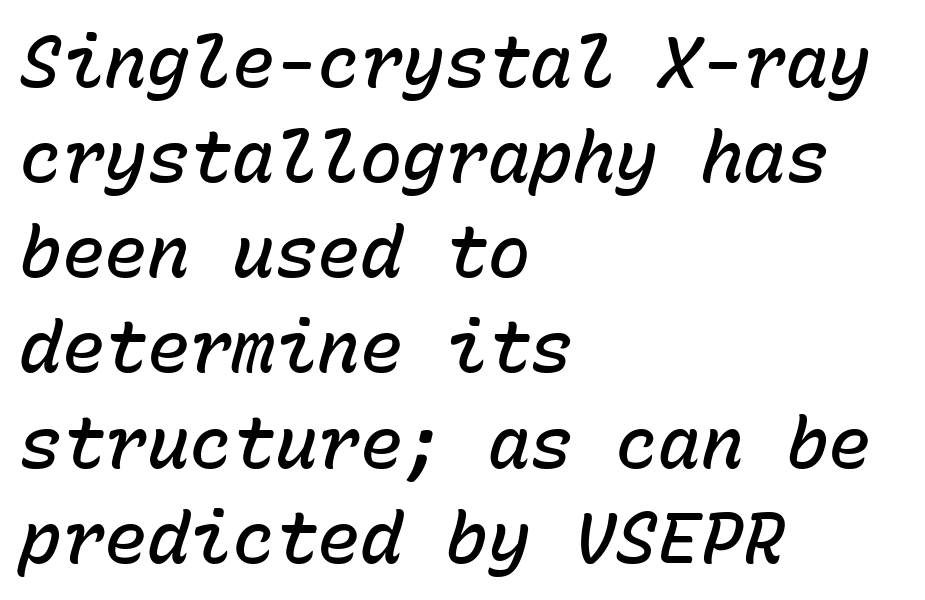
The image shows 71 px semibold type, italic (leaning right), monospaced; set left-aligned, normal line spacing (1.34x), normal letter spacing, not underlined; low stroke contrast and a medium x-height.
